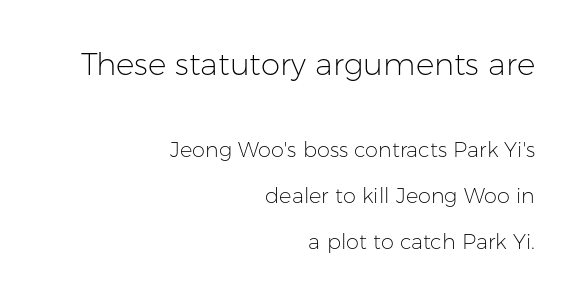
Rows of type keep a wide berth in the vertical direction. Letters rest on an invisible, unmarked baseline. Spacing verdict: proportional, widths tailored to each character. In terms of posture, this sample is upright.
